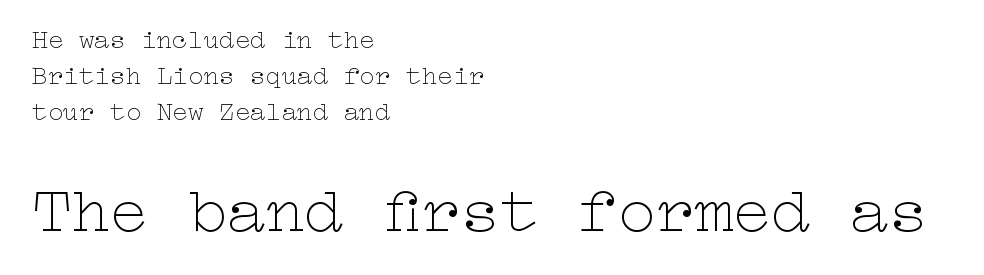
Q: Is the text bold? A: No.
Q: Is the text italic (slanted)? A: No, it is upright.
Q: Is the text underlined? A: No.
Q: How is the paragraph aligned? A: Left-aligned.
Q: Is the spacing between letters normal or unusually wide? A: Normal.
Q: Is the spacing between lines tight, normal or loose? A: Normal.
Q: Which block of text is set in a larger size, the first (top) or the second (bottom)? A: The second (bottom) one.
Q: Width (condensed, normal, or wide)? A: Wide.
Q: Stroke contrast? A: Low.
Q: x-height? A: Medium.
